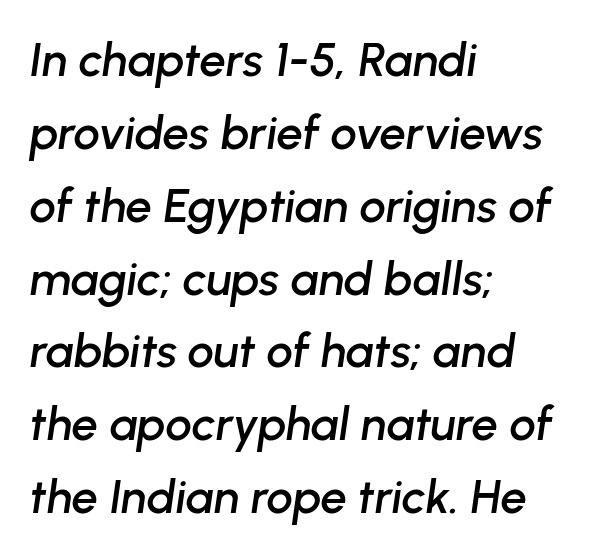
Q: Is the text italic (slanted)? A: Yes, it leans right by about 8 degrees.
Q: Is the text underlined? A: No.
Q: How is the paragraph aligned? A: Left-aligned.
Q: Is the spacing between letters normal or unusually wide? A: Normal.
Q: Is the spacing between lines tight, normal or loose? A: Normal.
Q: Width (condensed, normal, or wide)? A: Normal.
Q: Stroke contrast? A: Low.
Q: x-height? A: Medium.
Q: Monospaced? A: No.
